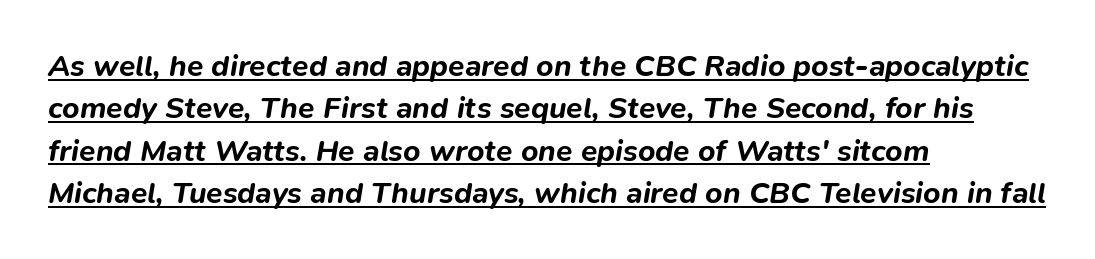
{"italic": "yes", "lean": "right", "slant_degrees": 9, "bold": "yes", "weight": "bold", "width": "normal", "stroke_contrast": "low", "x_height": "medium", "monospaced": "no", "underline": "yes", "align": "left", "line_spacing": "normal", "line_spacing_ratio": 1.41, "letter_spacing": "normal", "letter_spacing_em": 0.0, "glyph_px": 30}
